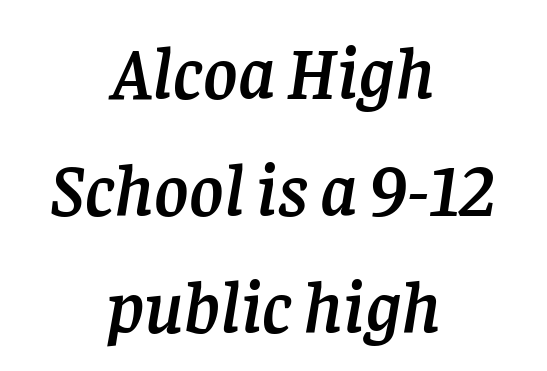
The lettering tilts uniformly, giving the passage an italic look. Default kerning and tracking; the words read as compact shapes. Plain, unruled lines of type. Here the designer chose a conventional face with non-uniform glyph widths. Caption: multi-line text, centered on the measure.
